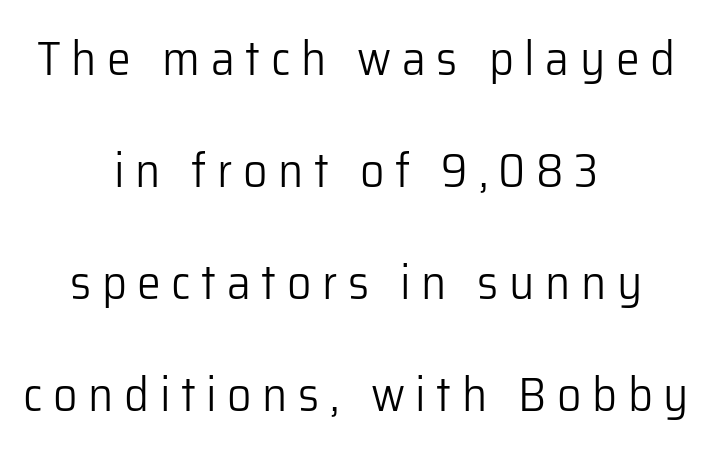
Q: Is the text bold? A: No.
Q: Is the text italic (slanted)? A: No, it is upright.
Q: Is the typeface a serif or a sans-serif typeface? A: Sans-serif.
Q: Is the text underlined? A: No.
Q: How is the paragraph aligned? A: Centered.
Q: Is the spacing between letters normal or unusually wide? A: Unusually wide.
Q: Is the spacing between lines tight, normal or loose? A: Loose.
Q: Width (condensed, normal, or wide)? A: Normal.
Q: Stroke contrast? A: Low.
Q: x-height? A: Medium.
Q: Monospaced? A: No.
